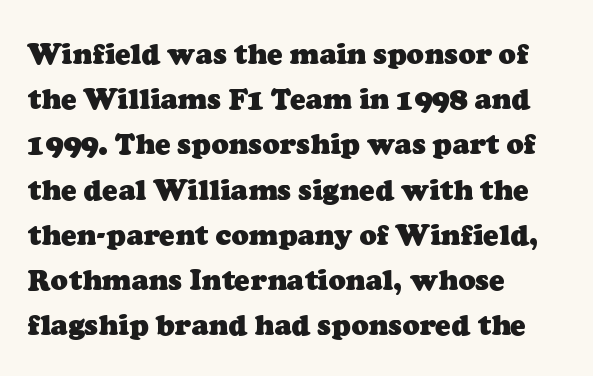
The image shows 29 px heavy serif type; set left-aligned, normal line spacing (1.56x), normal letter spacing, not underlined; low stroke contrast and a medium x-height.
